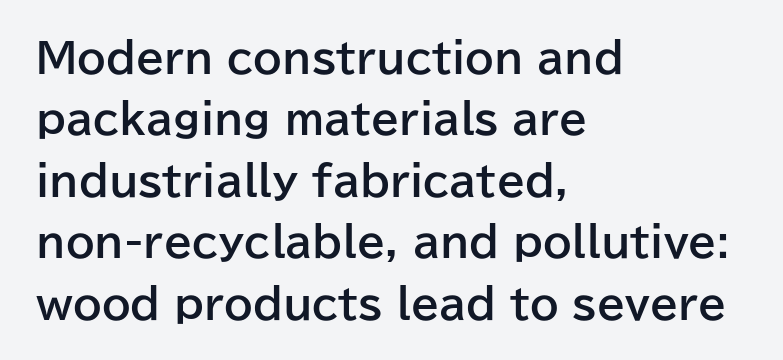
{"serif": "no", "italic": "no", "bold": "yes", "weight": "bold", "width": "normal", "stroke_contrast": "low", "x_height": "medium", "monospaced": "no", "underline": "no", "align": "left", "line_spacing": "normal", "line_spacing_ratio": 1.5, "letter_spacing": "normal", "letter_spacing_em": 0.0, "glyph_px": 41}
